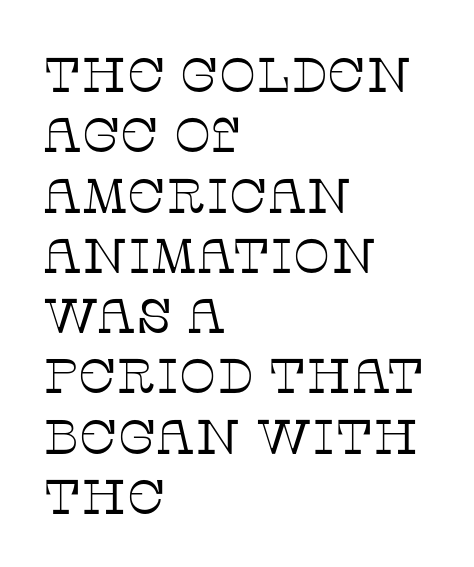
The image shows 49 px thin serif type, upright; set left-aligned, line spacing 1.23x, normal letter spacing, not underlined; low stroke contrast and a large x-height.
